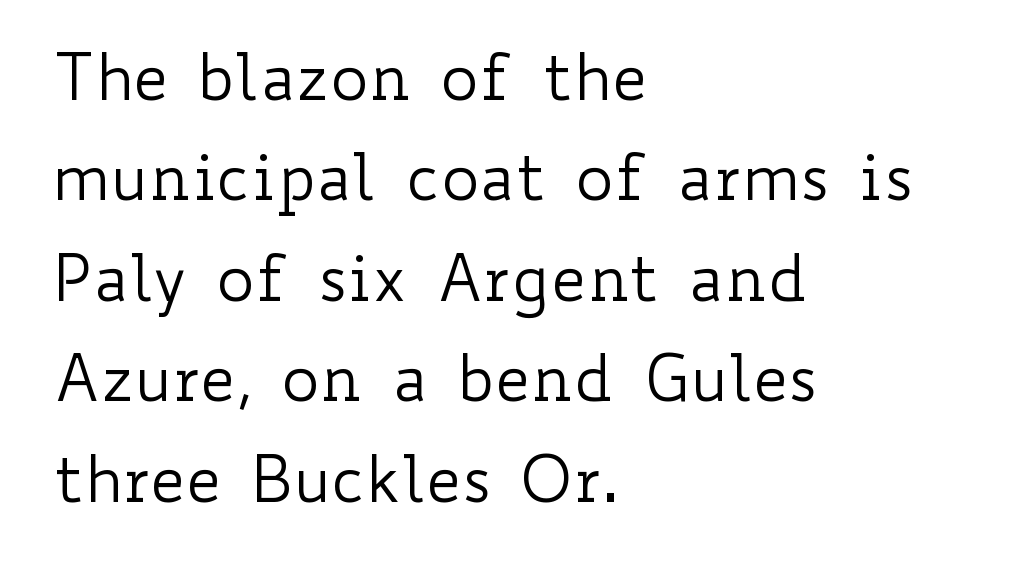
The image shows 64 px regular-weight, wide type, upright; set left-aligned, normal line spacing (1.57x), normal letter spacing, not underlined; low stroke contrast and a small x-height.
